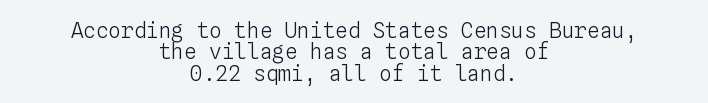
{"italic": "no", "bold": "no", "underline": "no", "align": "center", "line_spacing": "tight", "line_spacing_ratio": 1.02, "letter_spacing": "normal", "letter_spacing_em": 0.0, "glyph_px": 21}
